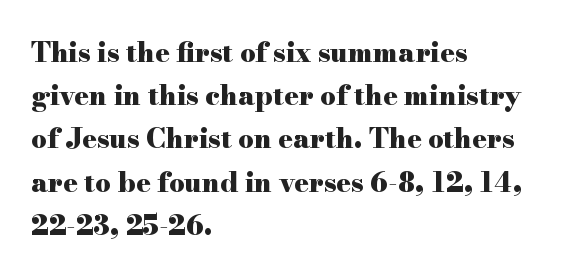
Q: Is the text bold? A: Yes.
Q: Is the text italic (slanted)? A: No, it is upright.
Q: Is the text underlined? A: No.
Q: How is the paragraph aligned? A: Left-aligned.
Q: Is the spacing between letters normal or unusually wide? A: Normal.
Q: Is the spacing between lines tight, normal or loose? A: Normal.
